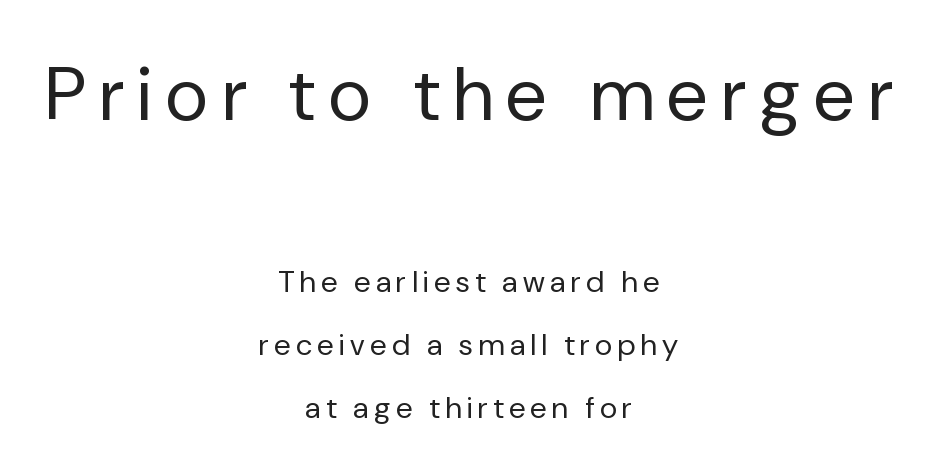
The image shows 75 px regular-weight sans-serif type, upright; set centered, loose line spacing (2.1x), not underlined; the first (top) block is 2.5x larger; low stroke contrast and a medium x-height.
